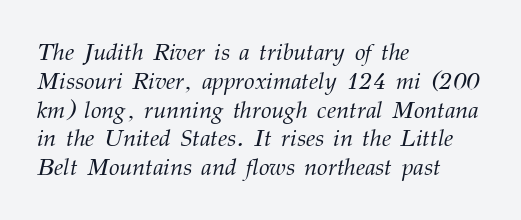
{"italic": "yes", "lean": "right", "slant_degrees": 12, "bold": "no", "underline": "no", "align": "left", "line_spacing_ratio": 1.2, "letter_spacing": "normal", "letter_spacing_em": 0.0, "glyph_px": 24}
